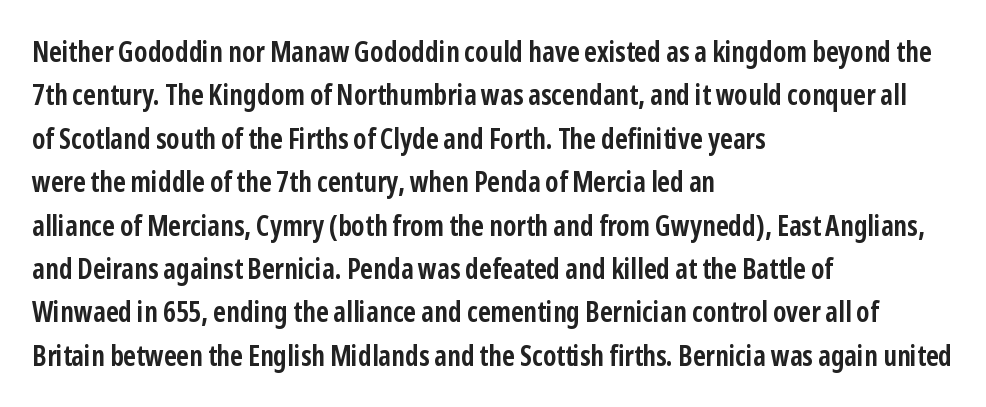
The ragged edge is on the right, which tells us the setting is flush left. Looks like regular typesetting: each glyph gets only the width it needs. Default kerning and tracking; the words read as compact shapes. This is roman type, the default non-slanted kind.
